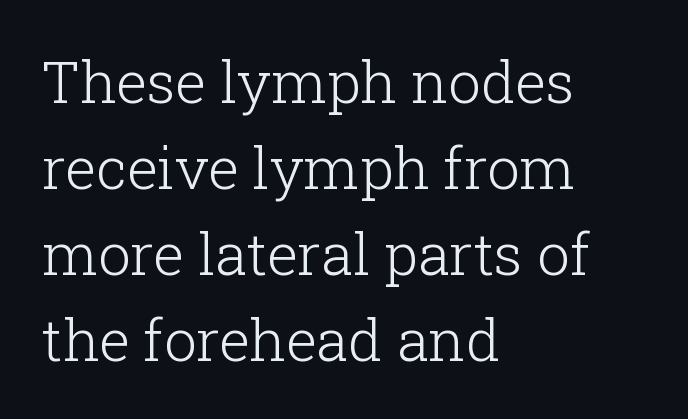
Q: Is the text bold? A: No.
Q: Is the text italic (slanted)? A: No, it is upright.
Q: Is the typeface a serif or a sans-serif typeface? A: Serif.
Q: Is the text underlined? A: No.
Q: How is the paragraph aligned? A: Left-aligned.
Q: Is the spacing between letters normal or unusually wide? A: Normal.
Q: Is the spacing between lines tight, normal or loose? A: Normal.
Q: Width (condensed, normal, or wide)? A: Normal.
Q: Stroke contrast? A: Low.
Q: x-height? A: Medium.
Q: Monospaced? A: No.
